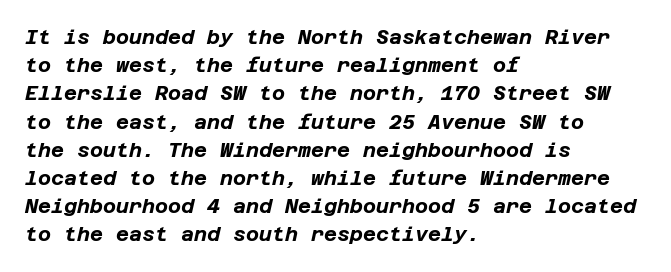
Rule under the text: the space is simply empty. Each word holds together tightly as a unit, with standard inter-letter gaps. Which margin do the lines hug? The left one — the right edge is uneven. Slanted lettering throughout. Heavy, bold letterforms.
